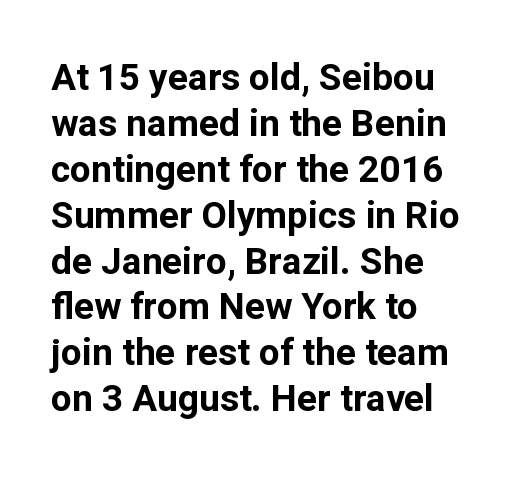
{"serif": "no", "italic": "no", "bold": "yes", "weight": "bold", "width": "normal", "stroke_contrast": "low", "x_height": "medium", "monospaced": "no", "underline": "no", "align": "left", "line_spacing_ratio": 1.24, "letter_spacing": "normal", "letter_spacing_em": 0.0, "glyph_px": 37}
